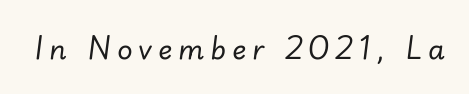
{"italic": "yes", "lean": "right", "slant_degrees": 7, "bold": "no", "underline": "no", "letter_spacing": "wide", "letter_spacing_em": 0.22, "glyph_px": 27}
